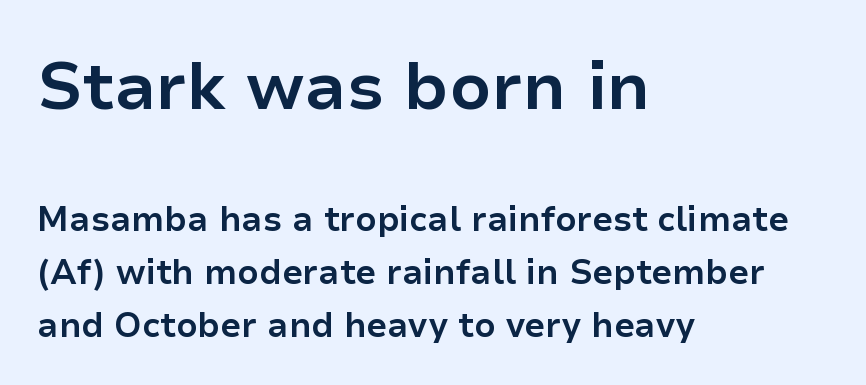
Q: Is the text bold? A: Yes.
Q: Is the text italic (slanted)? A: No, it is upright.
Q: Is the typeface a serif or a sans-serif typeface? A: Sans-serif.
Q: Is the text underlined? A: No.
Q: How is the paragraph aligned? A: Left-aligned.
Q: Is the spacing between letters normal or unusually wide? A: Normal.
Q: Is the spacing between lines tight, normal or loose? A: Normal.
Q: Which block of text is set in a larger size, the first (top) or the second (bottom)? A: The first (top) one.
Q: Width (condensed, normal, or wide)? A: Normal.
Q: Stroke contrast? A: Low.
Q: x-height? A: Medium.
Q: Monospaced? A: No.
